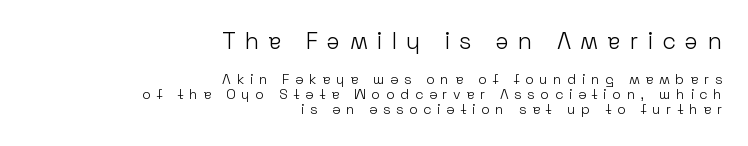
{"italic": "no", "bold": "no", "underline": "no", "align": "right", "line_spacing": "tight", "line_spacing_ratio": 1.1, "letter_spacing": "wide", "letter_spacing_em": 0.4, "larger_block": "first", "size_ratio": 1.64, "glyph_px": 23}
